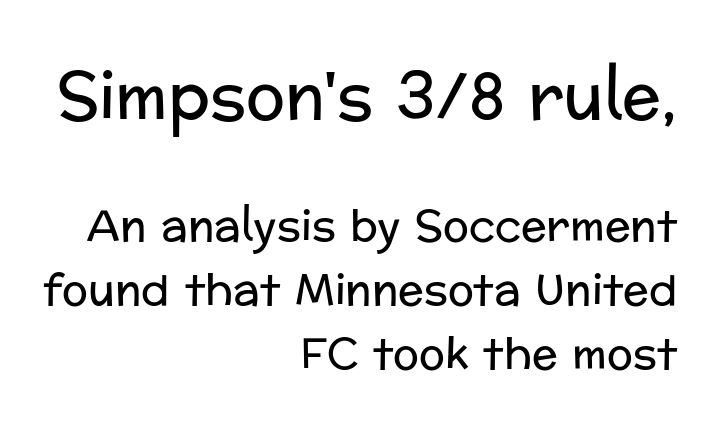
{"serif": "no", "italic": "no", "bold": "no", "weight": "regular", "width": "normal", "stroke_contrast": "low", "x_height": "medium", "monospaced": "no", "underline": "no", "align": "right", "line_spacing": "normal", "line_spacing_ratio": 1.49, "letter_spacing": "normal", "letter_spacing_em": 0.0, "larger_block": "first", "size_ratio": 1.51, "glyph_px": 65}
